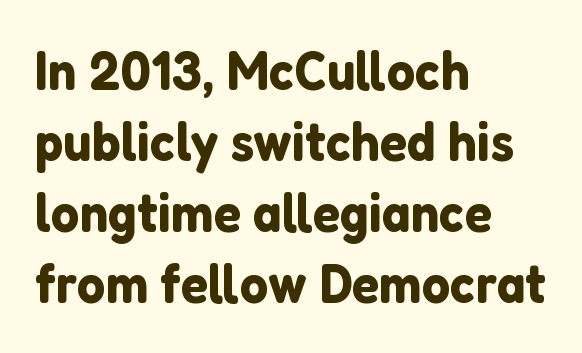
The image shows 56 px sans-serif type, upright; set left-aligned, normal line spacing (1.27x), normal letter spacing, not underlined; low stroke contrast and a medium x-height.
